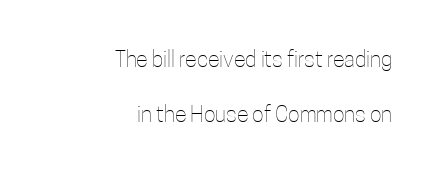
The passage is arranged like a letterhead date or caption credit — flush right. Reading down the column, the eye jumps a long way to each next line. Ordinary non-slanted type is in use. Default kerning and tracking; the words read as compact shapes.
